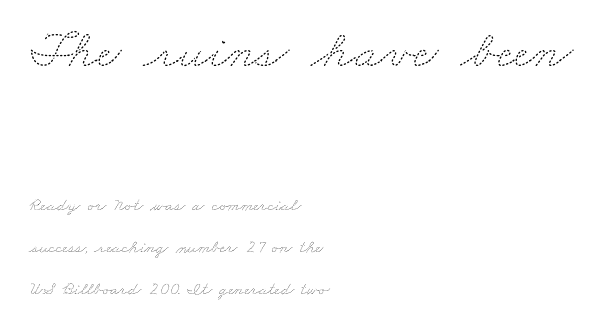
{"bold": "no", "weight": "thin", "width": "wide", "stroke_contrast": "medium", "x_height": "small", "monospaced": "no", "underline": "no", "align": "left", "line_spacing": "loose", "line_spacing_ratio": 2.33, "letter_spacing": "normal", "letter_spacing_em": 0.0, "larger_block": "first", "size_ratio": 3.0, "glyph_px": 54}
